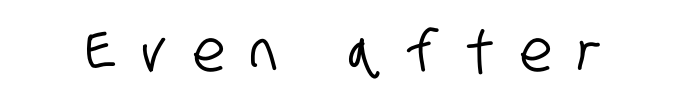
Q: Is the typeface a serif or a sans-serif typeface? A: Sans-serif.
Q: Is the text underlined? A: No.
Q: Is the spacing between letters normal or unusually wide? A: Unusually wide.
Q: Width (condensed, normal, or wide)? A: Condensed.
Q: Stroke contrast? A: Low.
Q: x-height? A: Large.
Q: Monospaced? A: No.
